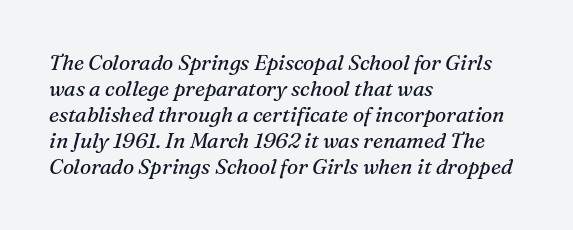
Compared with typical body copy, the letter spacing here is the same. Short and long lines alike share a common starting point at left. A light-to-regular cut is what we see here. Italic: yes, the glyphs are oblique. Underline: absent.
